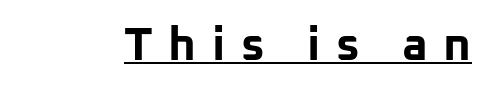
{"serif": "no", "italic": "no", "bold": "yes", "weight": "bold", "width": "normal", "stroke_contrast": "low", "x_height": "medium", "monospaced": "no", "underline": "yes", "letter_spacing": "wide", "letter_spacing_em": 0.33, "glyph_px": 47}
